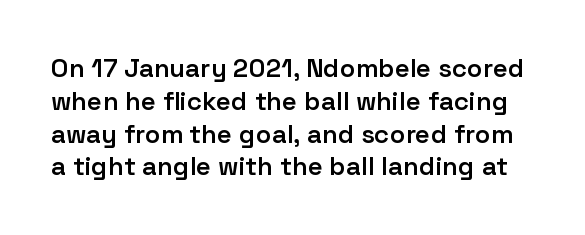
{"italic": "no", "bold": "semi", "underline": "no", "line_spacing": "normal", "line_spacing_ratio": 1.26, "letter_spacing": "normal", "letter_spacing_em": 0.0, "glyph_px": 26}
